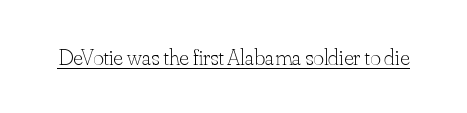
{"italic": "no", "bold": "no", "underline": "yes", "letter_spacing": "normal", "letter_spacing_em": 0.0, "glyph_px": 23}
